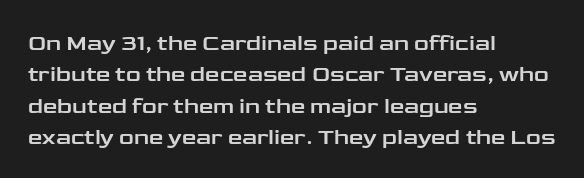
The image shows 23 px text type, upright; set left-aligned, normal line spacing (1.36x), normal letter spacing, not underlined.
